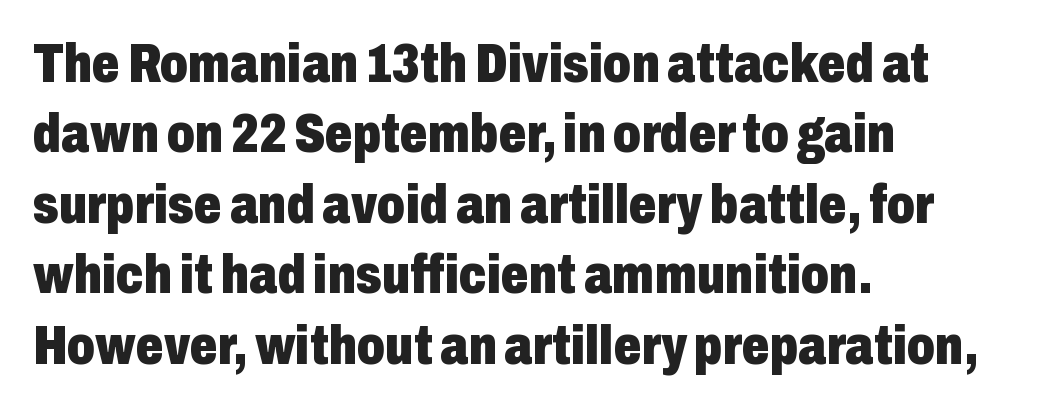
The image shows 55 px heavy, condensed sans-serif type, upright; set left-aligned, normal line spacing (1.28x), normal letter spacing, not underlined; low stroke contrast and a medium x-height.
